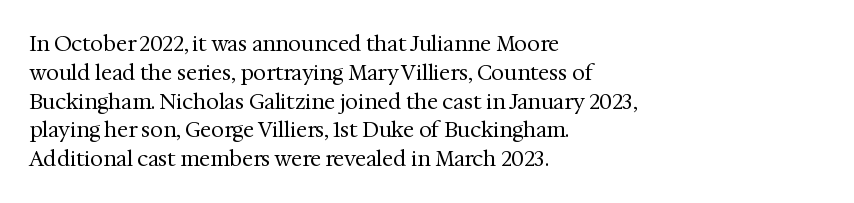
Each new line begins a customary step beneath the previous one. Stems here are at most as thick as an everyday book face. Words appear dense and cohesive because spacing is normal. Descenders hang freely into open space. The axis of the letterforms is exactly vertical.
